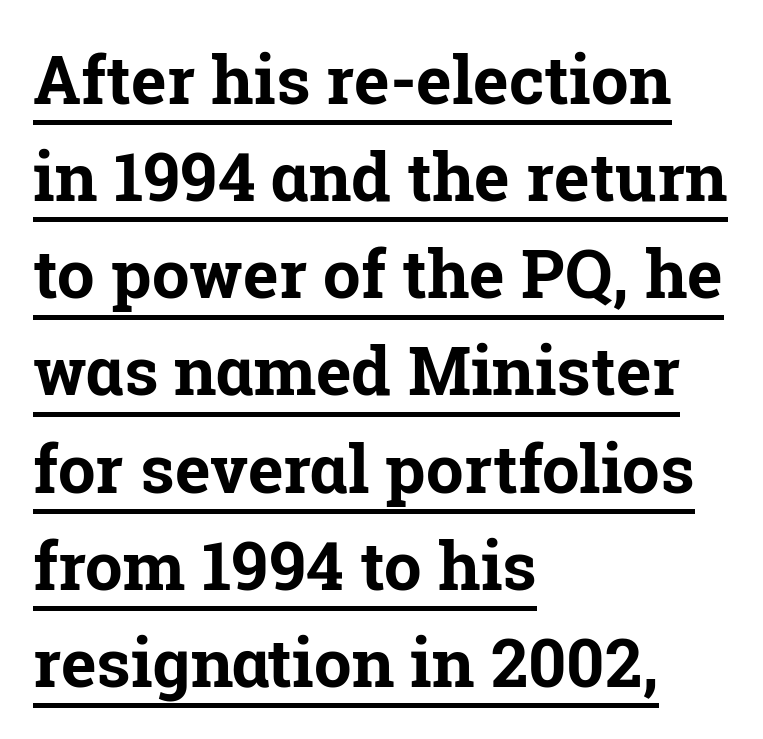
Q: Is the text bold? A: Yes.
Q: Is the text italic (slanted)? A: No, it is upright.
Q: Is the typeface a serif or a sans-serif typeface? A: Serif.
Q: Is the text underlined? A: Yes.
Q: How is the paragraph aligned? A: Left-aligned.
Q: Is the spacing between letters normal or unusually wide? A: Normal.
Q: Is the spacing between lines tight, normal or loose? A: Normal.
Q: Width (condensed, normal, or wide)? A: Normal.
Q: Stroke contrast? A: Low.
Q: x-height? A: Medium.
Q: Monospaced? A: No.
